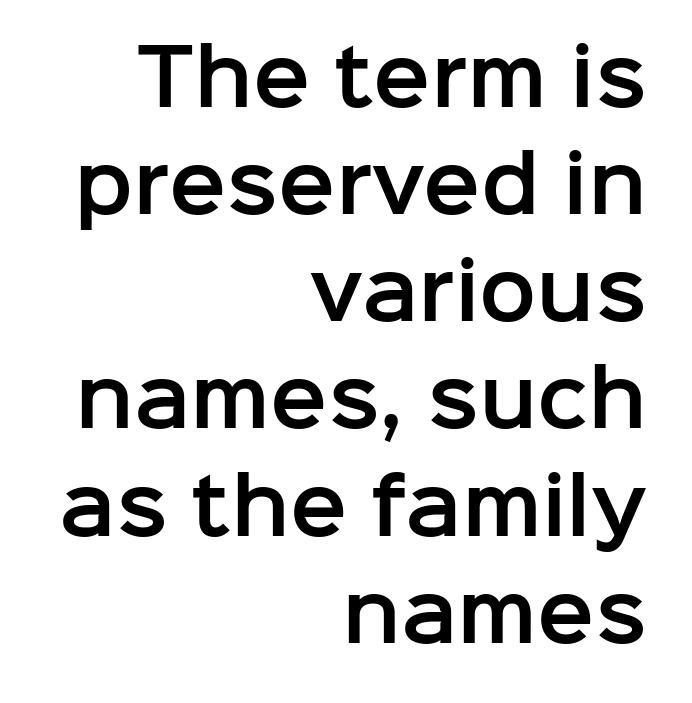
Q: Is the text italic (slanted)? A: No, it is upright.
Q: Is the typeface a serif or a sans-serif typeface? A: Sans-serif.
Q: Is the text underlined? A: No.
Q: How is the paragraph aligned? A: Right-aligned.
Q: Is the spacing between letters normal or unusually wide? A: Normal.
Q: Is the spacing between lines tight, normal or loose? A: Normal.
Q: Width (condensed, normal, or wide)? A: Normal.
Q: Stroke contrast? A: Low.
Q: x-height? A: Medium.
Q: Monospaced? A: No.
